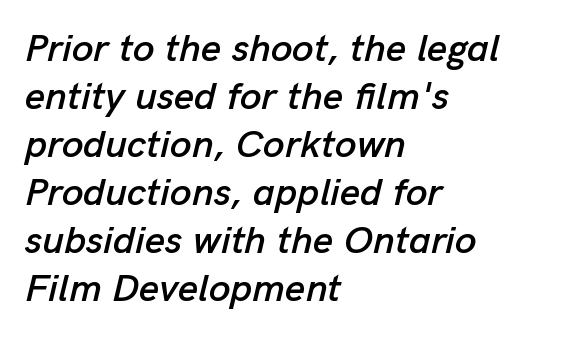
{"italic": "yes", "lean": "right", "slant_degrees": 13, "width": "normal", "stroke_contrast": "low", "x_height": "medium", "monospaced": "no", "underline": "no", "align": "left", "line_spacing_ratio": 1.23, "letter_spacing": "normal", "letter_spacing_em": 0.0, "glyph_px": 39}
